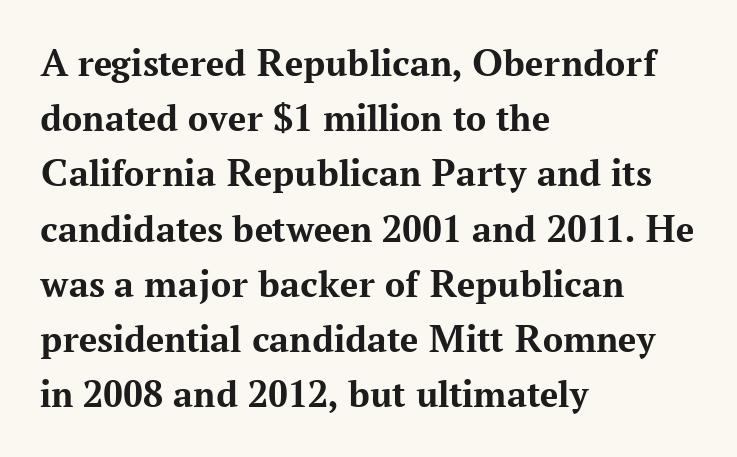
Q: Is the text bold? A: Yes.
Q: Is the text italic (slanted)? A: No, it is upright.
Q: Is the typeface a serif or a sans-serif typeface? A: Serif.
Q: Is the text underlined? A: No.
Q: How is the paragraph aligned? A: Left-aligned.
Q: Is the spacing between letters normal or unusually wide? A: Normal.
Q: Is the spacing between lines tight, normal or loose? A: Normal.
Q: Width (condensed, normal, or wide)? A: Normal.
Q: Stroke contrast? A: Medium.
Q: x-height? A: Medium.
Q: Monospaced? A: No.
